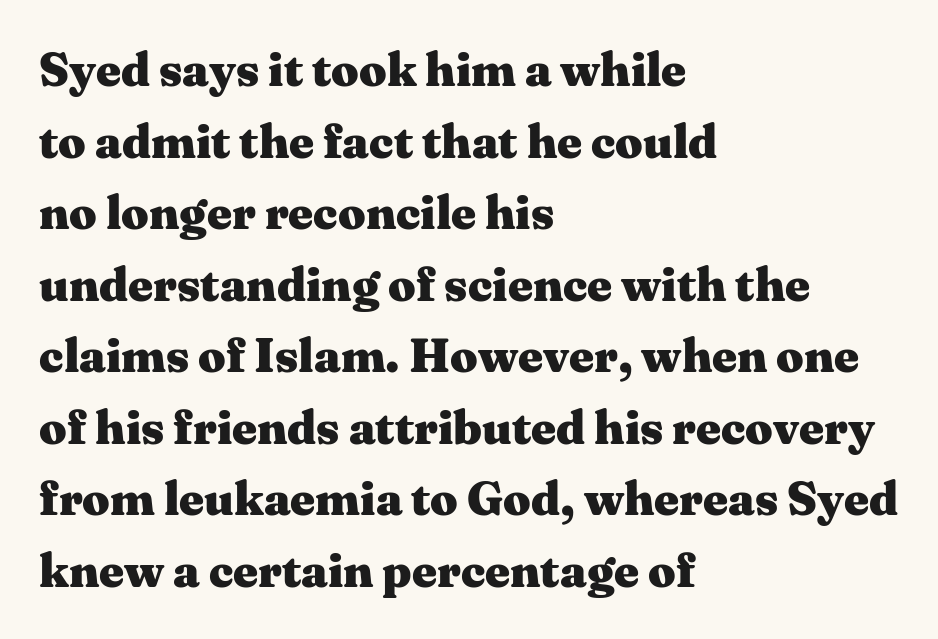
Q: Is the text bold? A: Yes.
Q: Is the text italic (slanted)? A: No, it is upright.
Q: Is the typeface a serif or a sans-serif typeface? A: Serif.
Q: Is the text underlined? A: No.
Q: How is the paragraph aligned? A: Left-aligned.
Q: Is the spacing between letters normal or unusually wide? A: Normal.
Q: Is the spacing between lines tight, normal or loose? A: Normal.
Q: Width (condensed, normal, or wide)? A: Wide.
Q: Stroke contrast? A: Medium.
Q: x-height? A: Medium.
Q: Monospaced? A: No.
